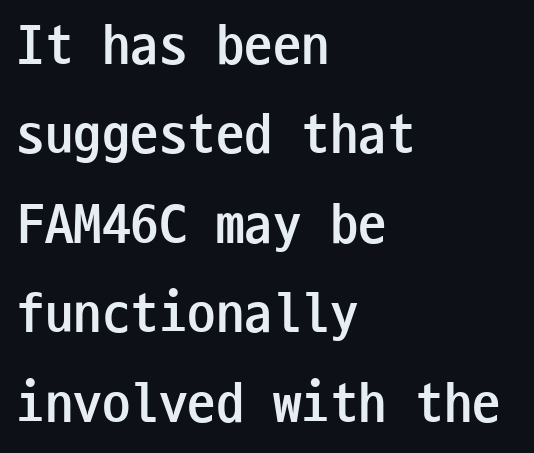
The face used here is monospaced, like something from a code editor. Notice how thick the strokes are: this is what a full bold looks like. The lettering stays uniformly vertical, giving the passage a roman look. Compared with typical paragraphs, the rows here are spaced about the same. Does the copy run flush right? No — it runs flush left.
